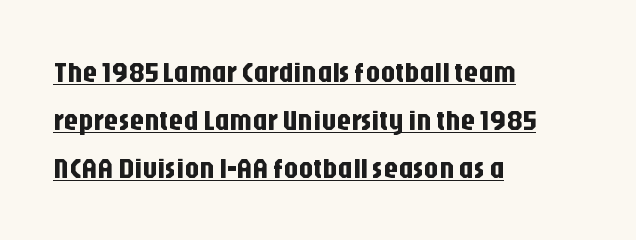
{"serif": "no", "italic": "no", "width": "condensed", "stroke_contrast": "low", "x_height": "large", "monospaced": "no", "underline": "yes", "align": "left", "line_spacing": "normal", "line_spacing_ratio": 1.66, "letter_spacing": "normal", "letter_spacing_em": 0.0, "glyph_px": 29}
